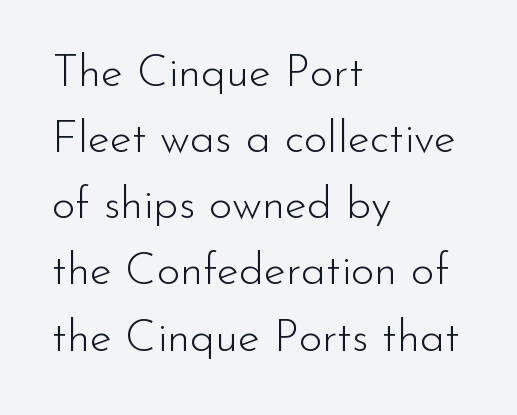
Q: Is the text bold? A: No.
Q: Is the text italic (slanted)? A: No, it is upright.
Q: Is the typeface a serif or a sans-serif typeface? A: Sans-serif.
Q: Is the text underlined? A: No.
Q: How is the paragraph aligned? A: Left-aligned.
Q: Is the spacing between letters normal or unusually wide? A: Normal.
Q: Is the spacing between lines tight, normal or loose? A: Normal.
Q: Width (condensed, normal, or wide)? A: Normal.
Q: Stroke contrast? A: Low.
Q: x-height? A: Small.
Q: Monospaced? A: No.
